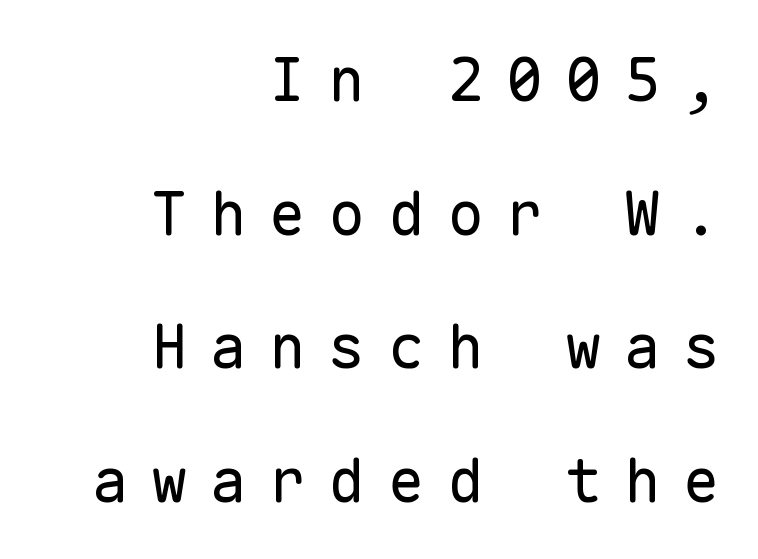
The image shows 61 px regular-weight sans-serif type, upright, monospaced; set right-aligned, loose line spacing (2.19x), unusually wide letter spacing (+0.37 em), not underlined; low stroke contrast and a medium x-height.
